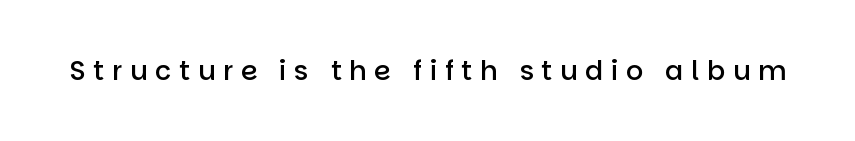
The zone under the glyphs is completely vacant. Typographic density is moderately raised because the face is semibold. This is the regular roman posture of the typeface. The tracking reads as deliberately expanded to a designer's eye.
